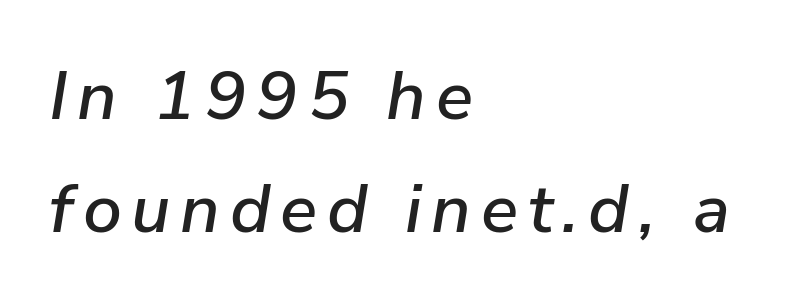
When letters slant like this, we call the style italic. Evenly set lines give the paragraph a standard silhouette. Note the varied advance widths — an 'i' is clearly narrower than an 'm'. The foot of each line stays bare and open. A classic flush-left, rag-right setting is used for this passage.
